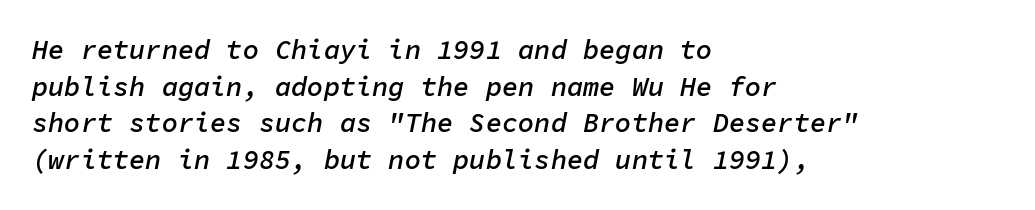
Yep, that's italic — everything's leaning. Casual observation: everything's shoved over to the left. Every letter is mildly thick-stroked: semibold rather than bold. This sample uses plain, unmodified letter spacing. Clear beneath every line of the passage.
